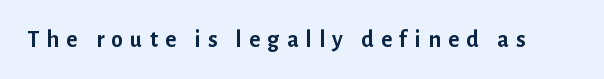
The image shows 24 px bold type, upright; set unusually wide letter spacing (+0.3 em), not underlined.
